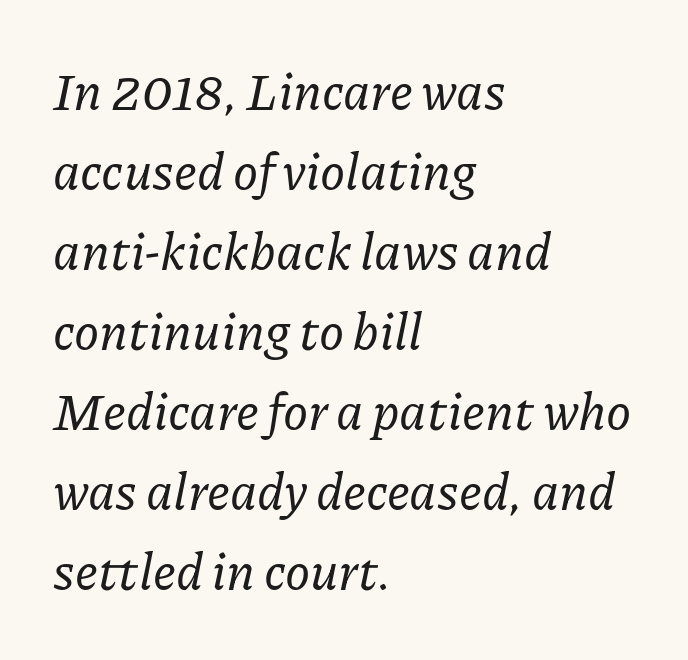
A clean baseline with only descenders dipping below it. The axis of the letterforms is tilted away from vertical. These lines are rendered in a variable-pitch font. The compositor pushed each line to the left boundary.
